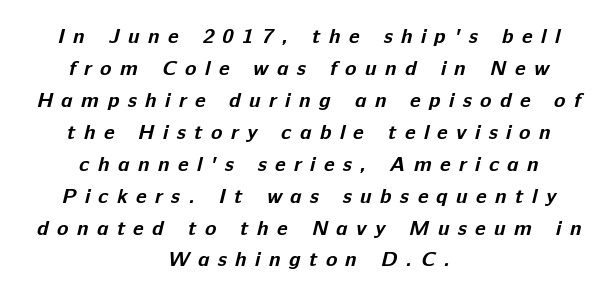
{"bold": "yes", "underline": "no", "align": "center", "line_spacing": "normal", "line_spacing_ratio": 1.52, "letter_spacing": "wide", "letter_spacing_em": 0.4, "glyph_px": 21}
